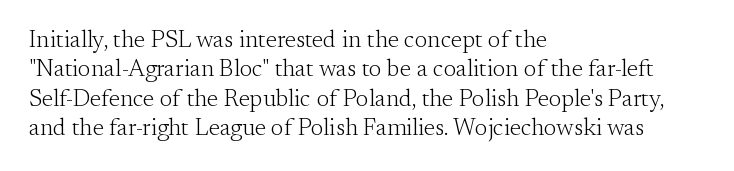
Q: Is the text bold? A: No.
Q: Is the text italic (slanted)? A: No, it is upright.
Q: Is the text underlined? A: No.
Q: How is the paragraph aligned? A: Left-aligned.
Q: Is the spacing between letters normal or unusually wide? A: Normal.
